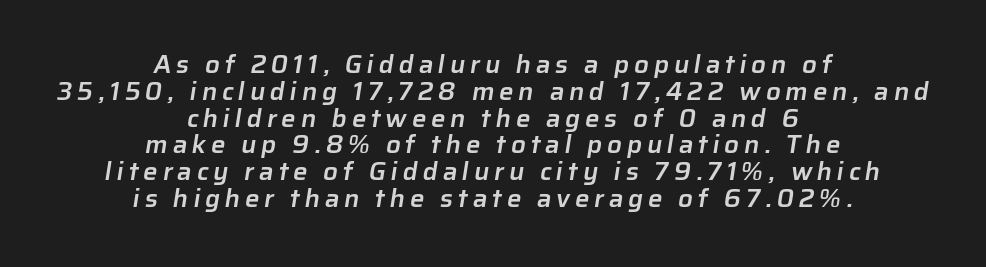
The image shows 26 px text type; set centered, tight line spacing (1.03x), not underlined.
